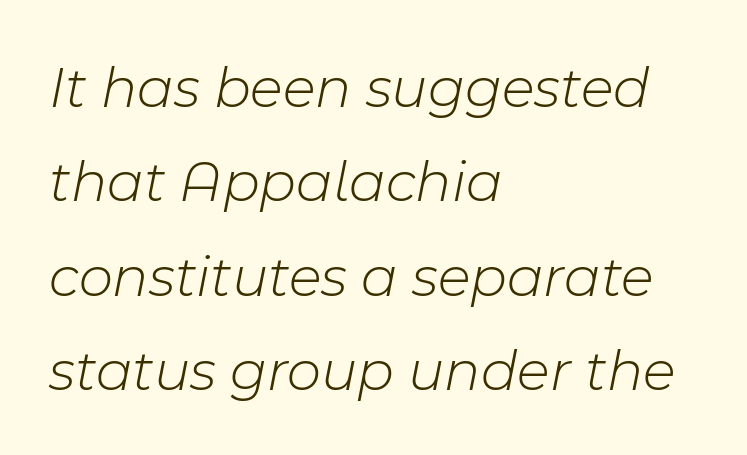
Q: Is the text bold? A: No.
Q: Is the text italic (slanted)? A: Yes, it leans right by about 11 degrees.
Q: Is the text underlined? A: No.
Q: How is the paragraph aligned? A: Left-aligned.
Q: Is the spacing between letters normal or unusually wide? A: Normal.
Q: Is the spacing between lines tight, normal or loose? A: Normal.
Q: Width (condensed, normal, or wide)? A: Normal.
Q: Stroke contrast? A: Low.
Q: x-height? A: Medium.
Q: Monospaced? A: No.
